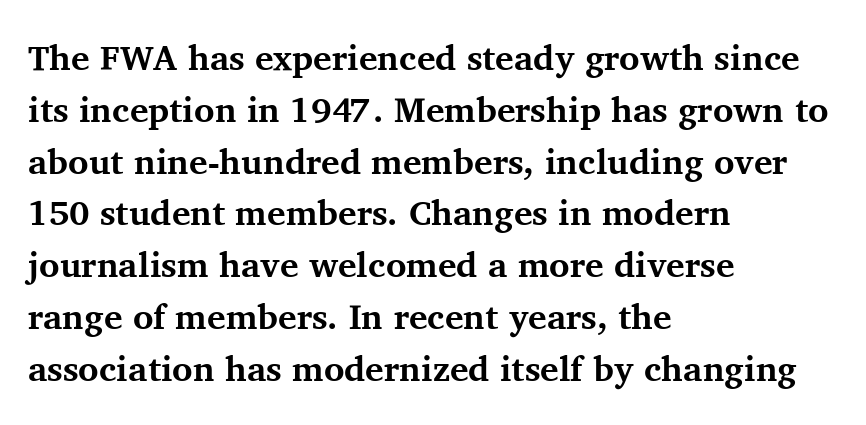
The image shows 35 px bold serif type, upright; set left-aligned, normal line spacing (1.48x), normal letter spacing, not underlined; medium stroke contrast and a medium x-height.
